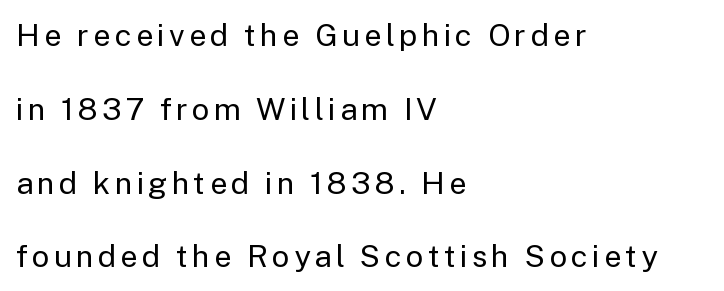
The lettering stays uniformly vertical, giving the passage a roman look. A typesetter would label this face a sans. One-word summary of the alignment: left. A light-to-regular cut is what we see here. Plain, unruled lines of type. Rows of type keep a wide berth in the vertical direction.
